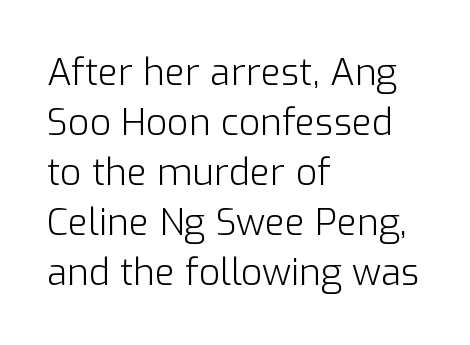
The image shows 37 px light sans-serif type, upright; set left-aligned, normal line spacing (1.35x), normal letter spacing, not underlined; low stroke contrast and a medium x-height.
